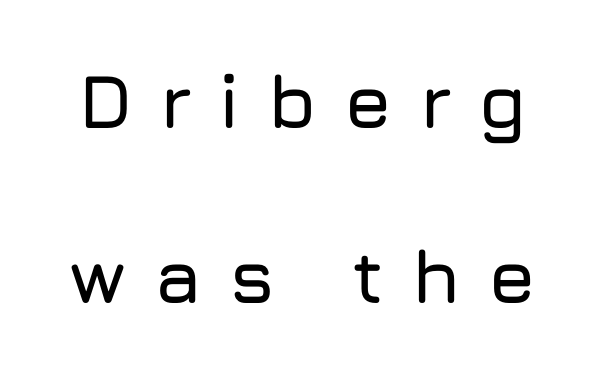
Q: Is the text italic (slanted)? A: No, it is upright.
Q: Is the typeface a serif or a sans-serif typeface? A: Sans-serif.
Q: Is the text underlined? A: No.
Q: Is the spacing between letters normal or unusually wide? A: Unusually wide.
Q: Is the spacing between lines tight, normal or loose? A: Loose.
Q: Width (condensed, normal, or wide)? A: Normal.
Q: Stroke contrast? A: Low.
Q: x-height? A: Medium.
Q: Monospaced? A: No.
